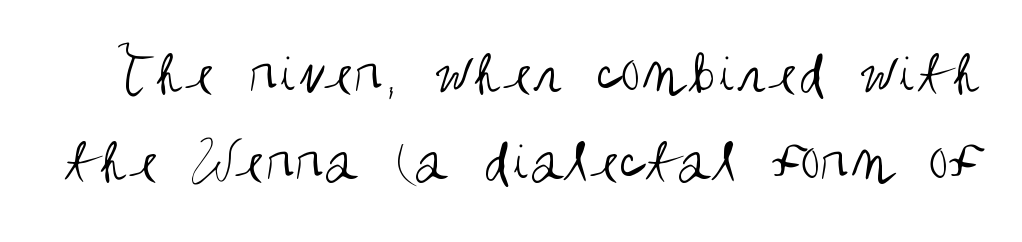
Caption: face not bold, strokes unweighted. Each letter keeps its own natural width here, so spacing adapts to shape. A typesetter would call this leading conventional body-copy spacing.
